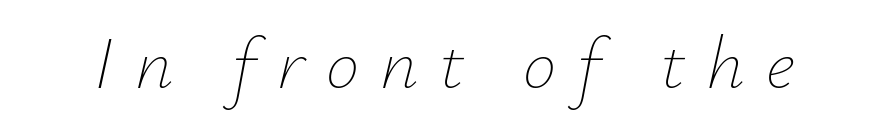
The image shows 75 px thin type, italic (leaning right); set unusually wide letter spacing (+0.28 em), not underlined; low stroke contrast and a small x-height.
